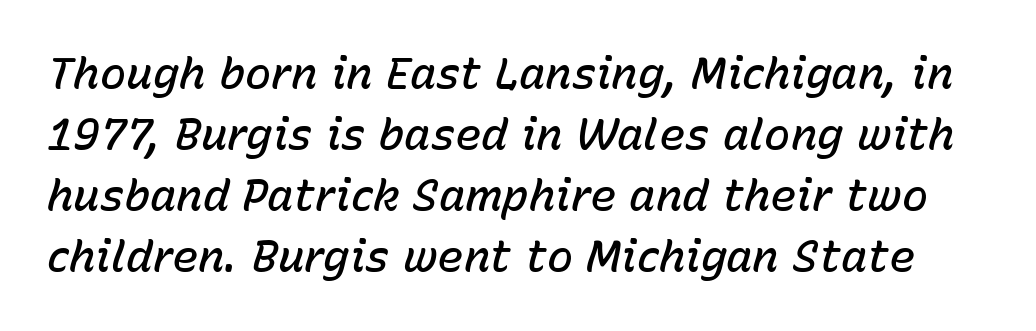
The image shows 44 px semibold type, italic (leaning right); set normal line spacing (1.39x), normal letter spacing, not underlined; low stroke contrast and a medium x-height.
